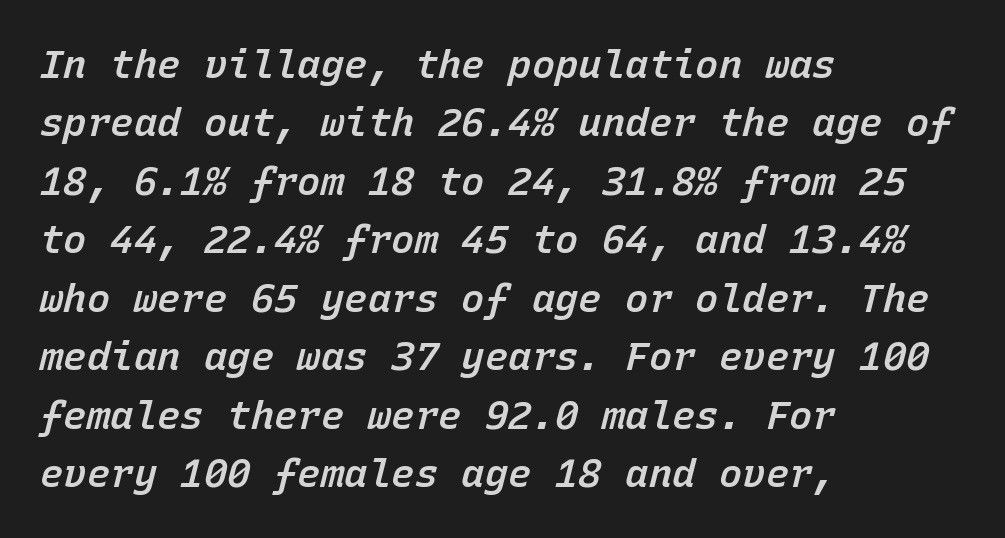
Q: Is the text bold? A: Semi-bold.
Q: Is the text italic (slanted)? A: Yes, it leans right by about 15 degrees.
Q: Is the text underlined? A: No.
Q: How is the paragraph aligned? A: Left-aligned.
Q: Is the spacing between letters normal or unusually wide? A: Normal.
Q: Is the spacing between lines tight, normal or loose? A: Normal.
Q: Width (condensed, normal, or wide)? A: Normal.
Q: Stroke contrast? A: Low.
Q: x-height? A: Medium.
Q: Monospaced? A: Yes.
